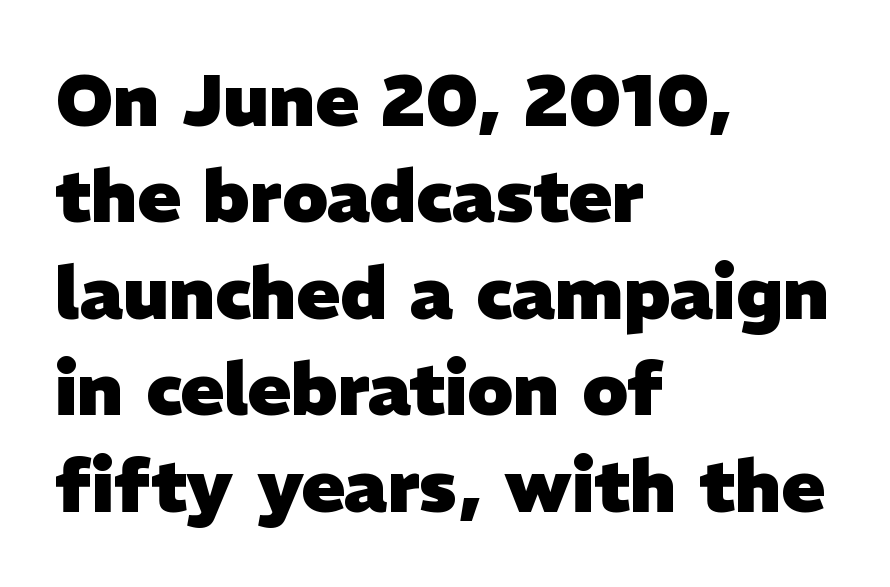
{"serif": "no", "bold": "yes", "weight": "heavy", "width": "normal", "stroke_contrast": "low", "x_height": "medium", "monospaced": "no", "underline": "no", "align": "left", "line_spacing": "normal", "line_spacing_ratio": 1.34, "letter_spacing": "normal", "letter_spacing_em": 0.0, "glyph_px": 72}
